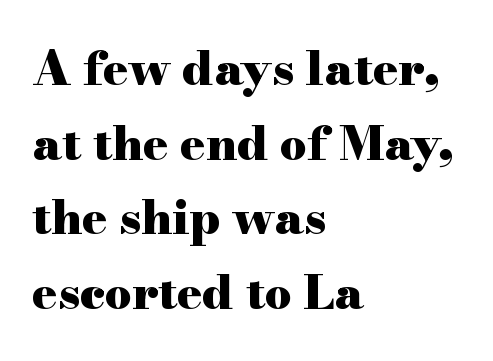
The image shows 47 px heavy, wide serif type, upright; set left-aligned, normal line spacing (1.59x), normal letter spacing, not underlined; high stroke contrast and a small x-height.
